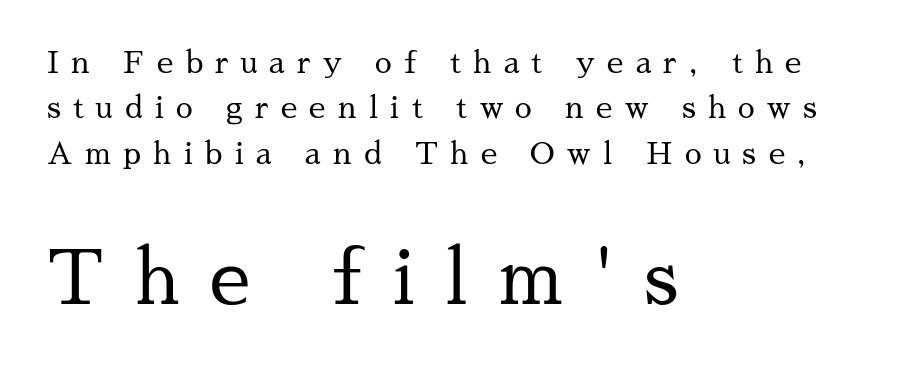
The image shows 74 px regular-weight serif type, upright; set left-aligned, normal line spacing (1.51x), unusually wide letter spacing (+0.41 em), not underlined; the second (bottom) block is 2.47x larger; medium stroke contrast and a medium x-height.
